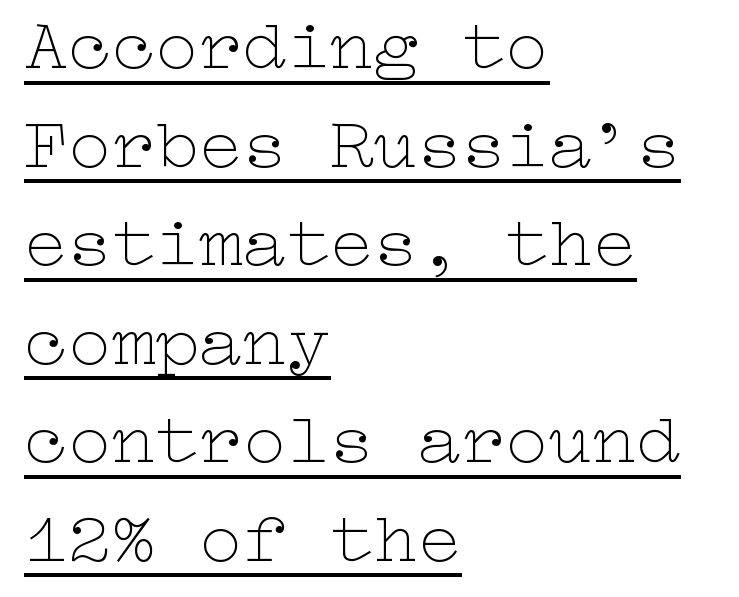
{"italic": "no", "bold": "no", "weight": "thin", "width": "wide", "stroke_contrast": "low", "x_height": "medium", "underline": "yes", "align": "left", "line_spacing": "normal", "line_spacing_ratio": 1.35, "letter_spacing": "normal", "letter_spacing_em": 0.0, "glyph_px": 73}
